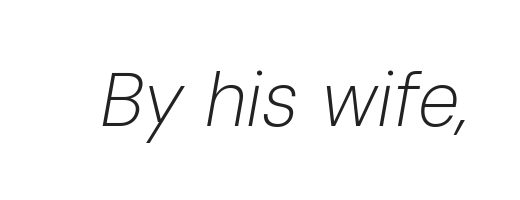
The image shows 76 px light type, italic (leaning right); set normal letter spacing, not underlined; low stroke contrast and a medium x-height.
